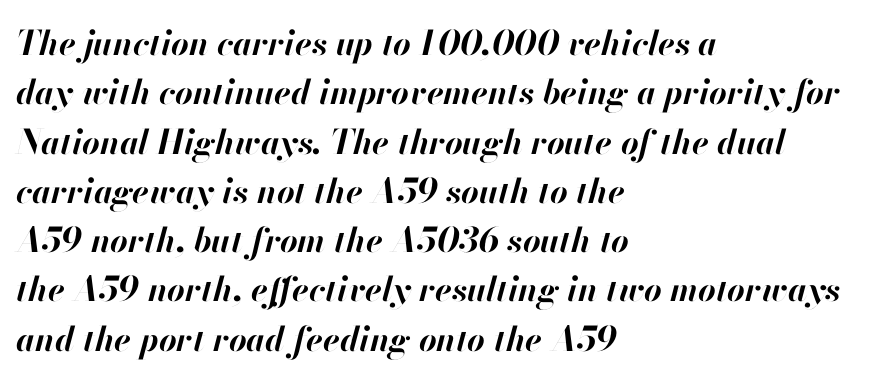
{"italic": "yes", "lean": "right", "slant_degrees": 13, "bold": "yes", "weight": "bold", "width": "normal", "stroke_contrast": "high", "x_height": "small", "monospaced": "no", "underline": "no", "align": "left", "line_spacing": "normal", "line_spacing_ratio": 1.45, "letter_spacing": "normal", "letter_spacing_em": 0.0, "glyph_px": 34}
